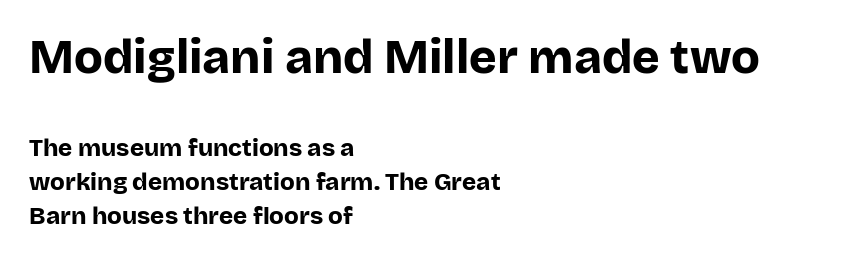
{"serif": "no", "italic": "no", "bold": "yes", "weight": "bold", "width": "normal", "stroke_contrast": "low", "x_height": "large", "monospaced": "no", "underline": "no", "align": "left", "line_spacing": "normal", "line_spacing_ratio": 1.41, "letter_spacing": "normal", "letter_spacing_em": 0.0, "larger_block": "first", "size_ratio": 1.96, "glyph_px": 47}
